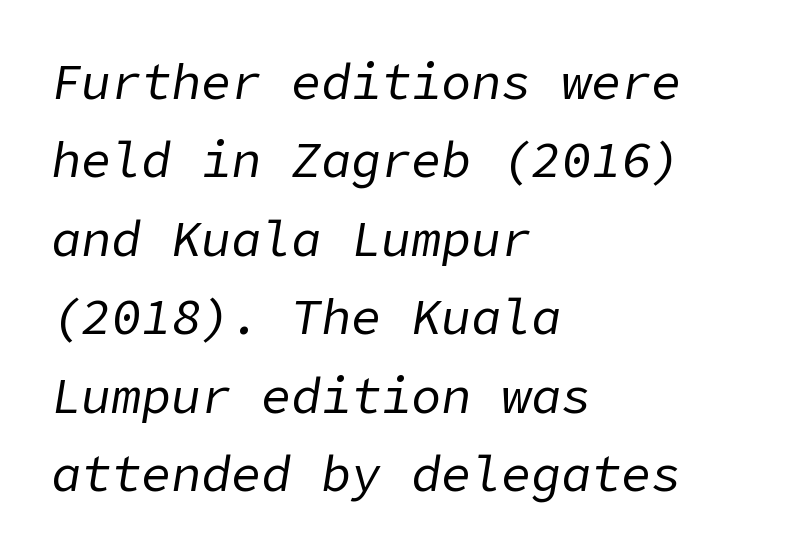
The image shows 50 px regular-weight type, italic (leaning right); set left-aligned, normal line spacing (1.57x), normal letter spacing, not underlined; low stroke contrast and a medium x-height.
